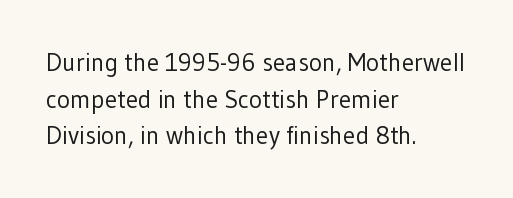
{"italic": "no", "bold": "no", "underline": "no", "align": "left", "line_spacing": "normal", "line_spacing_ratio": 1.47, "letter_spacing": "normal", "letter_spacing_em": 0.0, "glyph_px": 25}
